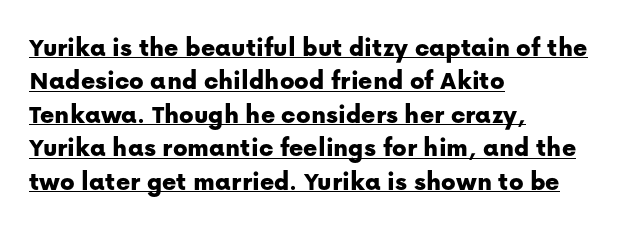
Q: Is the text italic (slanted)? A: No, it is upright.
Q: Is the text underlined? A: Yes.
Q: How is the paragraph aligned? A: Left-aligned.
Q: Is the spacing between letters normal or unusually wide? A: Normal.
